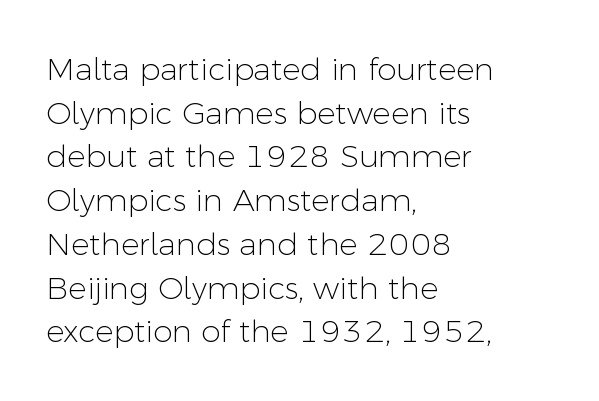
Vertically, the passage feels balanced, rows spaced as you'd expect. The face used here is a sans, in the tradition of grotesques and geometrics. A typesetter would call this proportional, since set widths differ per character. Letter spacing: default. The baseline area is clear. No italicization has been applied; the sample stays upright.
